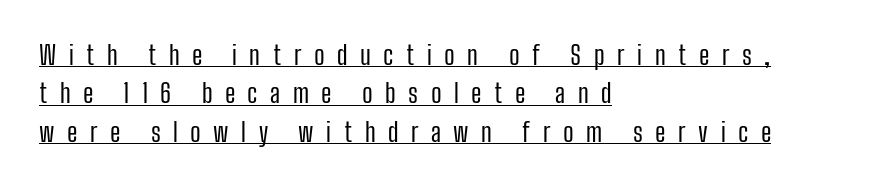
Q: Is the text bold? A: No.
Q: Is the text italic (slanted)? A: No, it is upright.
Q: Is the text underlined? A: Yes.
Q: How is the paragraph aligned? A: Left-aligned.
Q: Is the spacing between letters normal or unusually wide? A: Unusually wide.
Q: Is the spacing between lines tight, normal or loose? A: Normal.
